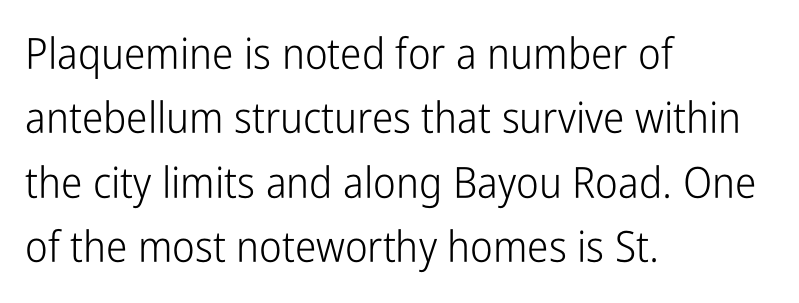
{"serif": "no", "italic": "no", "bold": "no", "weight": "light", "width": "condensed", "stroke_contrast": "low", "x_height": "medium", "monospaced": "no", "underline": "no", "align": "left", "line_spacing": "normal", "line_spacing_ratio": 1.5, "letter_spacing": "normal", "letter_spacing_em": 0.0, "glyph_px": 43}
